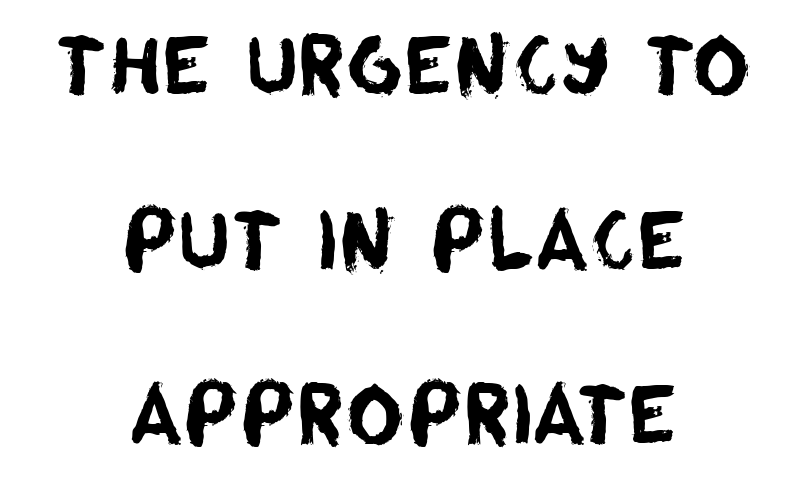
The image shows 79 px sans-serif type; set centered, loose line spacing (2.21x), normal letter spacing, not underlined; low stroke contrast and a large x-height.
